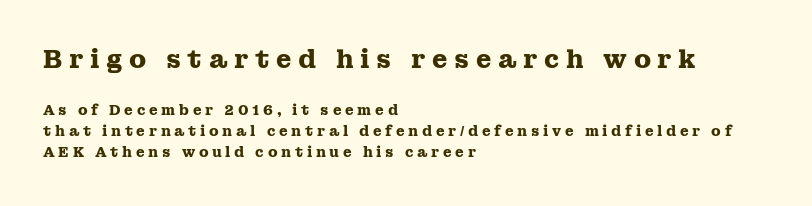
{"italic": "no", "bold": "yes", "underline": "no", "align": "left", "line_spacing": "normal", "line_spacing_ratio": 1.51, "letter_spacing": "wide", "letter_spacing_em": 0.26, "larger_block": "first", "size_ratio": 1.79, "glyph_px": 25}
